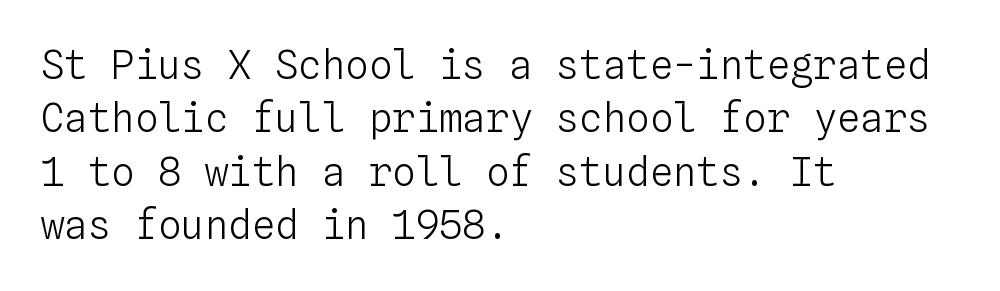
The image shows 39 px light type, upright, monospaced; set left-aligned, normal line spacing (1.37x), normal letter spacing, not underlined; low stroke contrast and a medium x-height.
